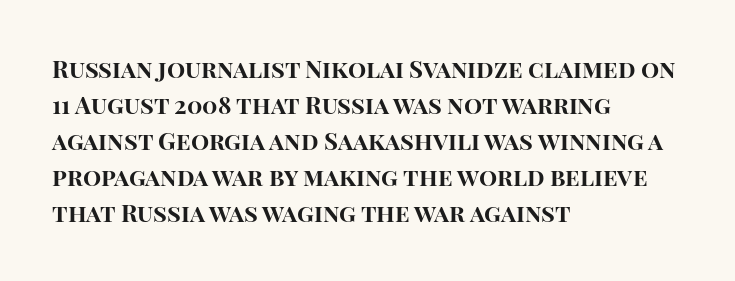
Q: Is the text bold? A: Yes.
Q: Is the text italic (slanted)? A: No, it is upright.
Q: Is the text underlined? A: No.
Q: How is the paragraph aligned? A: Left-aligned.
Q: Is the spacing between letters normal or unusually wide? A: Normal.
Q: Is the spacing between lines tight, normal or loose? A: Normal.
